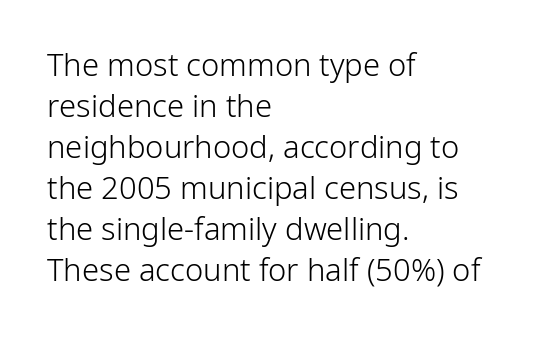
The image shows 31 px light sans-serif type, upright; set left-aligned, normal line spacing (1.32x), normal letter spacing, not underlined; low stroke contrast and a medium x-height.
